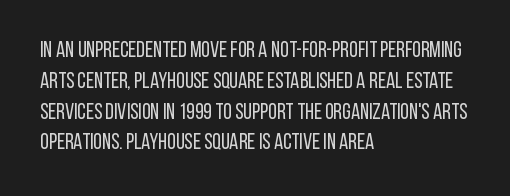
{"italic": "no", "bold": "no", "underline": "no", "align": "left", "line_spacing": "normal", "line_spacing_ratio": 1.4, "letter_spacing": "normal", "letter_spacing_em": 0.0, "glyph_px": 22}
